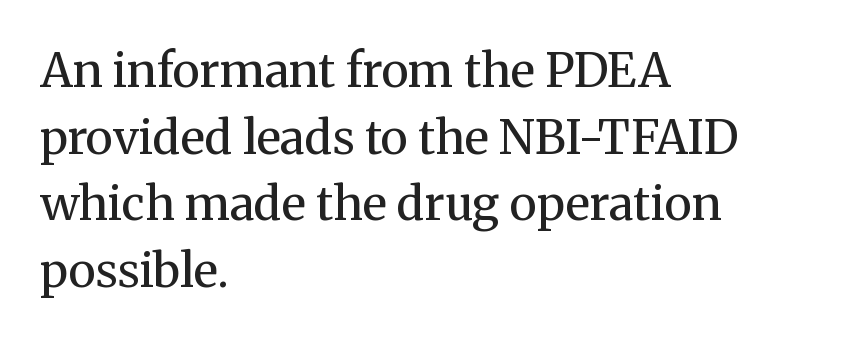
{"serif": "yes", "italic": "no", "bold": "no", "weight": "regular", "width": "normal", "stroke_contrast": "medium", "x_height": "medium", "monospaced": "no", "underline": "no", "align": "left", "line_spacing": "normal", "line_spacing_ratio": 1.42, "letter_spacing": "normal", "letter_spacing_em": 0.0, "glyph_px": 47}
